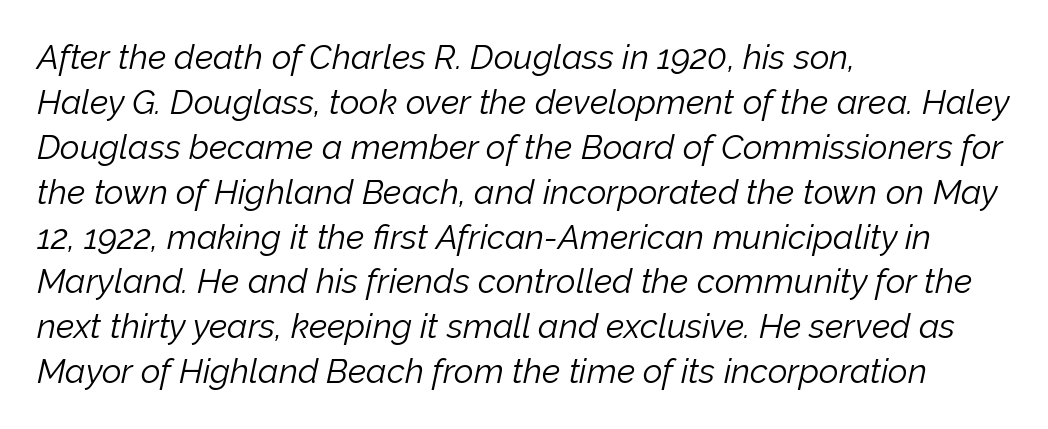
Q: Is the text bold? A: No.
Q: Is the text italic (slanted)? A: Yes, it leans right by about 12 degrees.
Q: Is the text underlined? A: No.
Q: How is the paragraph aligned? A: Left-aligned.
Q: Is the spacing between letters normal or unusually wide? A: Normal.
Q: Is the spacing between lines tight, normal or loose? A: Normal.
Q: Width (condensed, normal, or wide)? A: Normal.
Q: Stroke contrast? A: Low.
Q: x-height? A: Medium.
Q: Monospaced? A: No.
